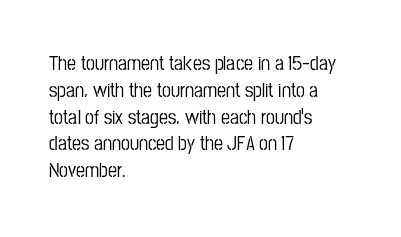
The vertical gap from one line to the next is medium. The letters sit at their default tracking, neither squeezed nor spread. A student would call this left alignment; a typographer would say flush left, rag right. Does the lettering tilt? It doesn't — this is upright.
